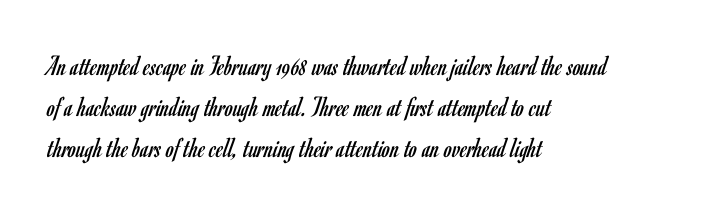
Q: Is the text bold? A: No.
Q: Is the text italic (slanted)? A: Yes.
Q: Is the typeface a serif or a sans-serif typeface? A: Sans-serif.
Q: Is the text underlined? A: No.
Q: How is the paragraph aligned? A: Left-aligned.
Q: Is the spacing between letters normal or unusually wide? A: Normal.
Q: Is the spacing between lines tight, normal or loose? A: Normal.
Q: Width (condensed, normal, or wide)? A: Condensed.
Q: Stroke contrast? A: Low.
Q: x-height? A: Small.
Q: Monospaced? A: No.
